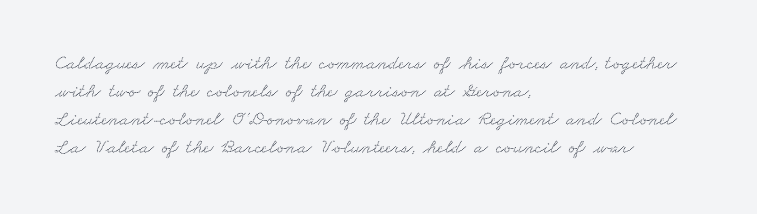
{"underline": "no", "align": "left", "line_spacing": "normal", "line_spacing_ratio": 1.4, "letter_spacing": "normal", "letter_spacing_em": 0.0, "glyph_px": 20}
